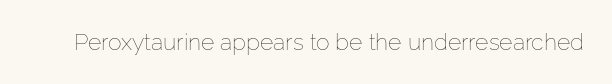
The image shows 23 px text type, upright; set normal letter spacing, not underlined.
